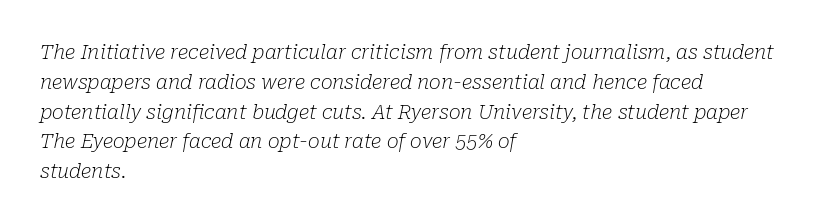
Has an underline been added? It has not. Honestly, the row spacing looks completely unremarkable. There's an unmistakable incline to the writing here. The letterforms sit at book weight or below. Line starts are locked; line ends wander.
